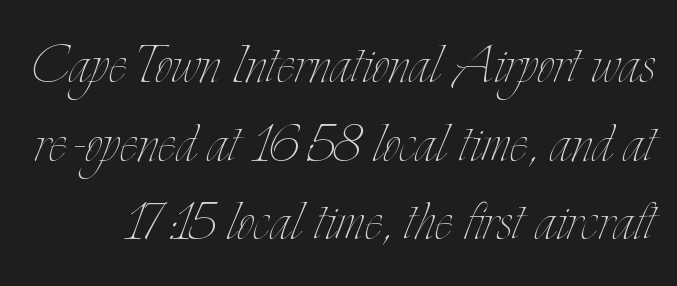
{"bold": "no", "weight": "thin", "width": "condensed", "stroke_contrast": "low", "x_height": "small", "monospaced": "no", "underline": "no", "line_spacing": "tight", "line_spacing_ratio": 1.14, "letter_spacing": "normal", "letter_spacing_em": 0.0, "glyph_px": 69}
